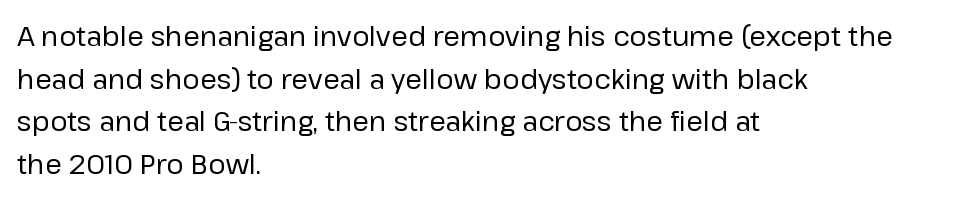
The image shows 27 px text type, upright; set left-aligned, normal line spacing (1.58x), normal letter spacing, not underlined.
